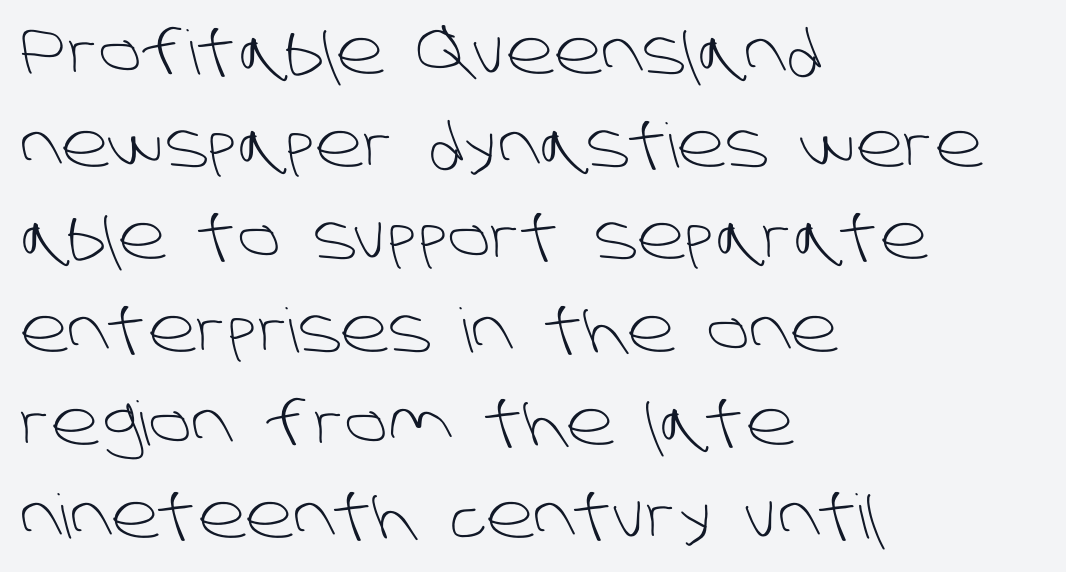
{"serif": "no", "bold": "no", "weight": "light", "width": "normal", "stroke_contrast": "low", "x_height": "large", "monospaced": "no", "underline": "no", "align": "left", "line_spacing": "normal", "line_spacing_ratio": 1.52, "letter_spacing": "normal", "letter_spacing_em": 0.0, "glyph_px": 61}
